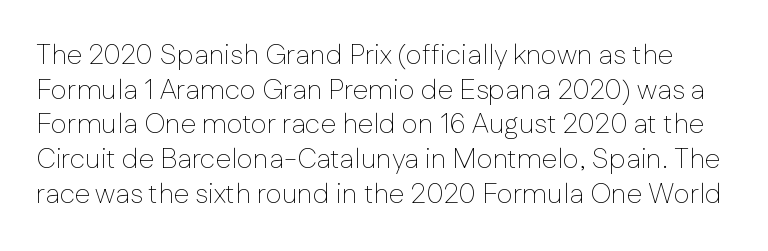
The image shows 28 px thin sans-serif type, upright; set line spacing 1.24x, normal letter spacing, not underlined; low stroke contrast and a medium x-height.
